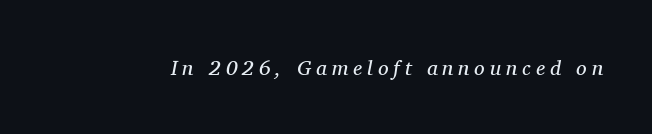
Compared with a typical body face, this is equally light or lighter still. Honestly, there is no underline to notice here at all. Is the type slanted? Yes — the strokes lean at a clear angle. There is plenty of visible air inserted between adjacent glyphs.
